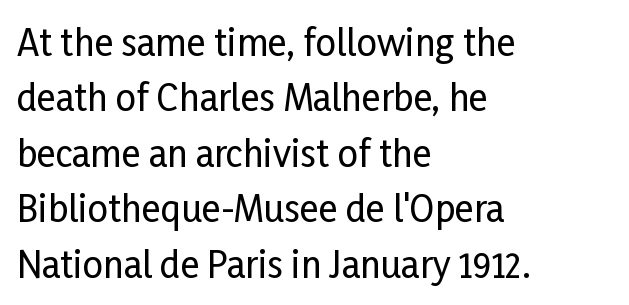
{"serif": "no", "italic": "no", "width": "condensed", "stroke_contrast": "low", "x_height": "medium", "monospaced": "no", "underline": "no", "align": "left", "line_spacing": "normal", "line_spacing_ratio": 1.54, "letter_spacing": "normal", "letter_spacing_em": 0.0, "glyph_px": 36}
